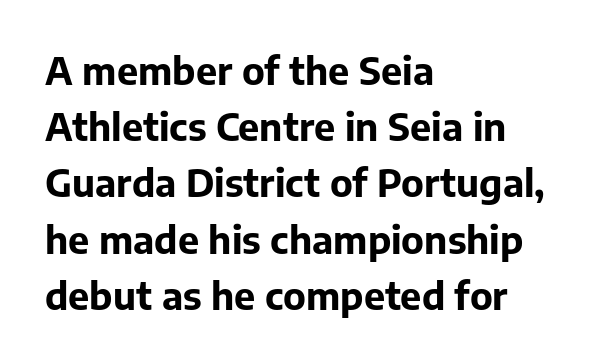
{"serif": "no", "italic": "no", "bold": "yes", "weight": "bold", "width": "normal", "stroke_contrast": "low", "x_height": "medium", "monospaced": "no", "underline": "no", "align": "left", "line_spacing": "normal", "line_spacing_ratio": 1.48, "letter_spacing": "normal", "letter_spacing_em": 0.0, "glyph_px": 38}
